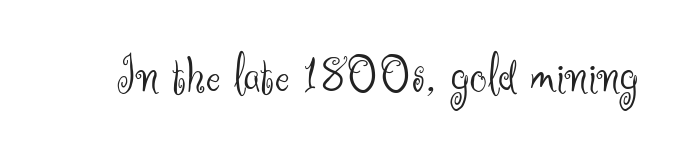
Q: Is the text bold? A: No.
Q: Is the text italic (slanted)? A: No, it is upright.
Q: Is the typeface a serif or a sans-serif typeface? A: Sans-serif.
Q: Is the text underlined? A: No.
Q: Is the spacing between letters normal or unusually wide? A: Normal.
Q: Width (condensed, normal, or wide)? A: Normal.
Q: Stroke contrast? A: Medium.
Q: x-height? A: Small.
Q: Monospaced? A: No.
